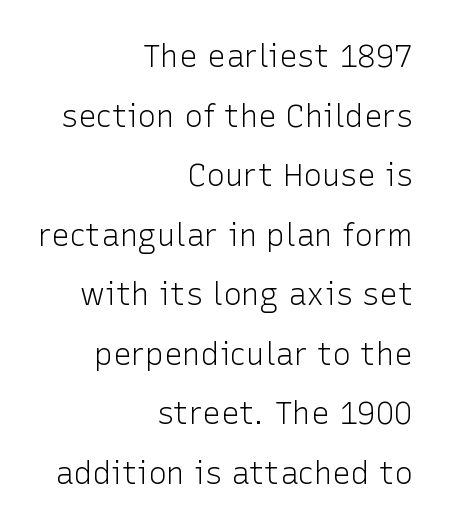
{"serif": "no", "italic": "no", "bold": "no", "weight": "light", "width": "normal", "stroke_contrast": "low", "x_height": "medium", "monospaced": "no", "underline": "no", "align": "right", "line_spacing": "loose", "line_spacing_ratio": 1.92, "letter_spacing": "normal", "letter_spacing_em": 0.0, "glyph_px": 31}
